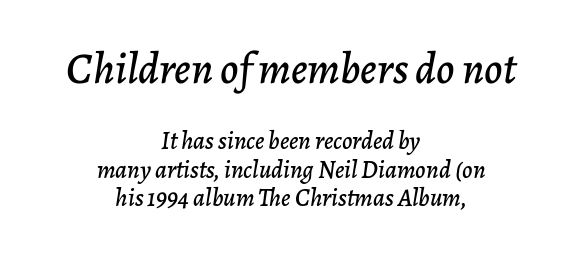
Q: Is the text italic (slanted)? A: Yes, it leans right by about 7 degrees.
Q: Is the text underlined? A: No.
Q: How is the paragraph aligned? A: Centered.
Q: Is the spacing between letters normal or unusually wide? A: Normal.
Q: Is the spacing between lines tight, normal or loose? A: Tight.
Q: Which block of text is set in a larger size, the first (top) or the second (bottom)? A: The first (top) one.
Q: Width (condensed, normal, or wide)? A: Normal.
Q: Stroke contrast? A: Low.
Q: x-height? A: Medium.
Q: Monospaced? A: No.
